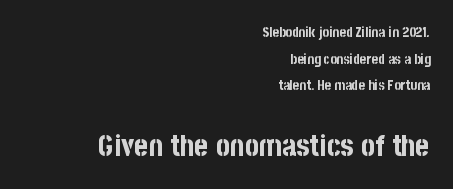
The image shows 30 px bold, condensed sans-serif type, upright; set right-aligned, loose line spacing (1.9x), normal letter spacing, not underlined; the second (bottom) block is 2.14x larger; low stroke contrast and a large x-height.
